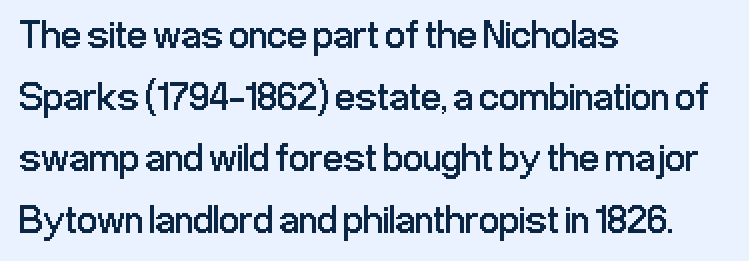
The passage shown is not underscored anywhere. The typesetting does not lean heavy: it is not bold. Ordinary non-slanted type is in use. The letters advance in unequal steps, a hallmark of proportional type.
